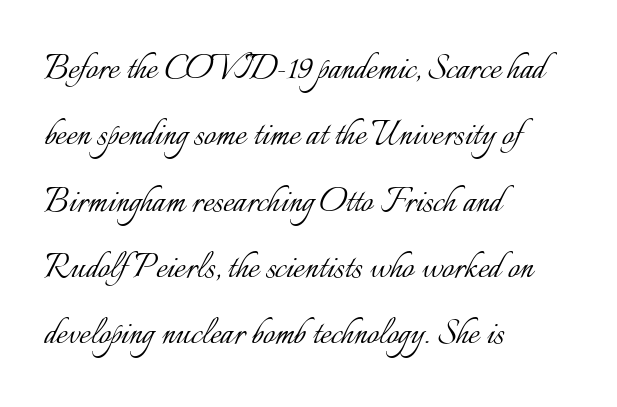
Descenders hang freely into open space. Caption: multi-line text, flush left, ragged right. No letter is thick-stroked: the sample isn't bold. The face used here is proportionally spaced, like ordinary book or web type.
